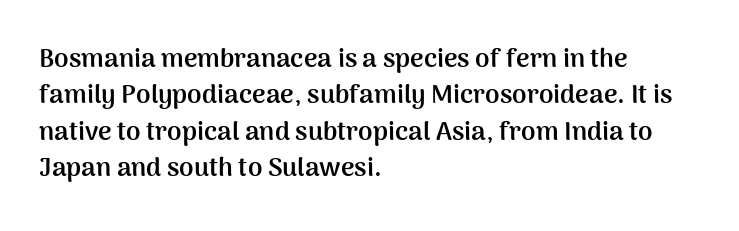
Characters remain perfectly vertical along every line. The passage is arranged the way most books set body copy — flush left. These lines sit exactly where default settings would place them. Nobody touched the tracking dial on this one. Descender tails drop into unmarked territory. Is the type bold? Yes — the strokes are clearly thick and heavy.
